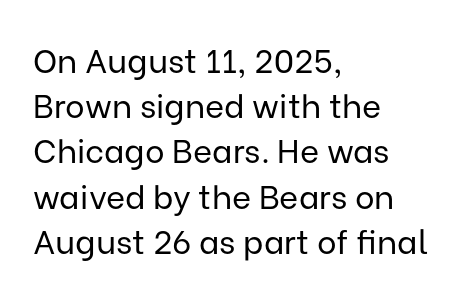
{"serif": "no", "italic": "no", "bold": "no", "weight": "regular", "width": "normal", "stroke_contrast": "low", "x_height": "medium", "monospaced": "no", "underline": "no", "align": "left", "line_spacing": "normal", "line_spacing_ratio": 1.37, "letter_spacing": "normal", "letter_spacing_em": 0.0, "glyph_px": 33}
